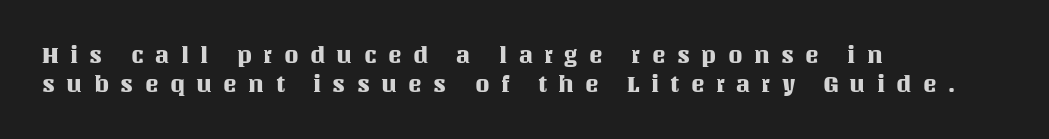
The image shows 23 px text type, upright; set left-aligned, line spacing 1.24x, unusually wide letter spacing (+0.49 em), not underlined.
